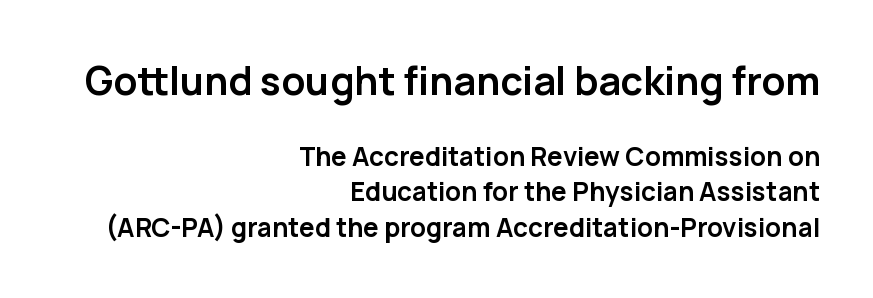
{"serif": "no", "italic": "no", "bold": "yes", "weight": "semibold", "width": "normal", "stroke_contrast": "low", "x_height": "medium", "monospaced": "no", "underline": "no", "align": "right", "line_spacing": "normal", "line_spacing_ratio": 1.37, "letter_spacing": "normal", "letter_spacing_em": 0.0, "larger_block": "first", "size_ratio": 1.5, "glyph_px": 39}
